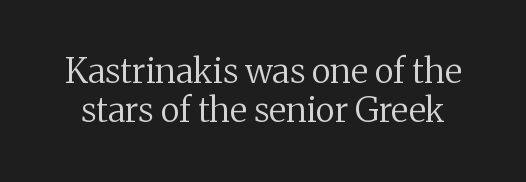
The image shows 34 px regular-weight serif type, upright; set tight line spacing (1.15x), normal letter spacing, not underlined; medium stroke contrast and a medium x-height.
